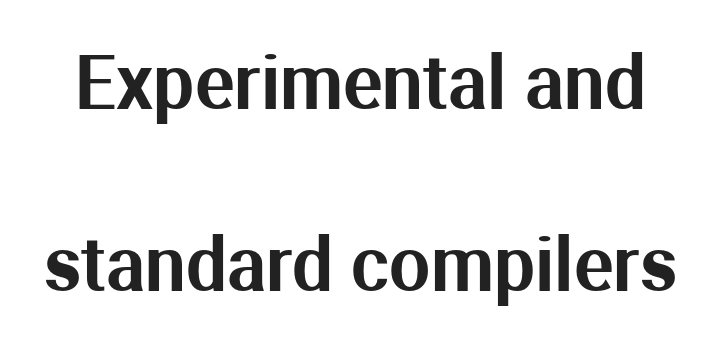
{"serif": "no", "italic": "no", "width": "normal", "stroke_contrast": "medium", "x_height": "medium", "monospaced": "no", "underline": "no", "line_spacing": "loose", "line_spacing_ratio": 2.49, "letter_spacing": "normal", "letter_spacing_em": 0.0, "glyph_px": 73}
